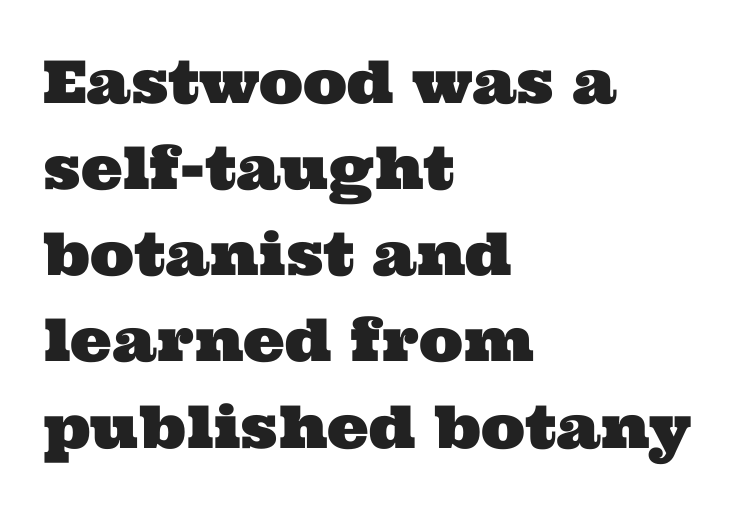
Each line starts at the same left margin while the right side varies. Does extra space separate the letters? No, they use regular spacing. A normal amount of white space separates one row of letters from the next. Just letters on the line, the space beneath them empty. Yep, those are serifs on the letters.
